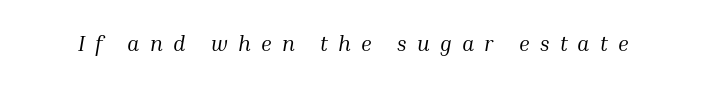
The image shows 21 px text type, italic (leaning right); set unusually wide letter spacing (+0.49 em), not underlined.
